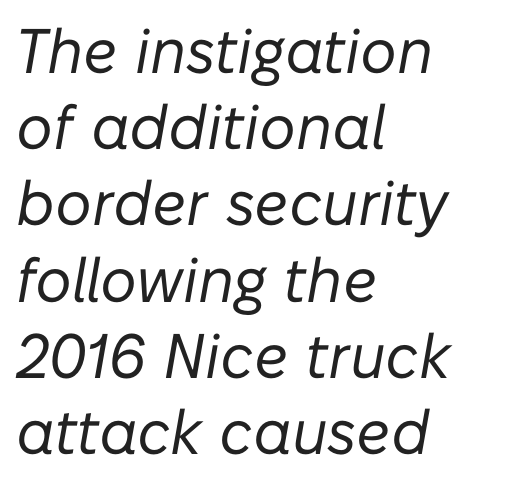
Horizontal alignment here is leftward, the default for most running prose. The baseline area is clear. The axis of the letterforms is tilted away from vertical. The passage shown has conventional tracking throughout. Looks like regular typesetting: each glyph gets only the width it needs.
